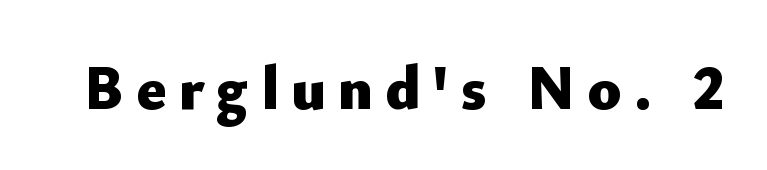
{"serif": "no", "italic": "no", "bold": "yes", "weight": "heavy", "width": "normal", "stroke_contrast": "low", "x_height": "small", "monospaced": "no", "underline": "no", "letter_spacing": "wide", "letter_spacing_em": 0.2, "glyph_px": 62}
